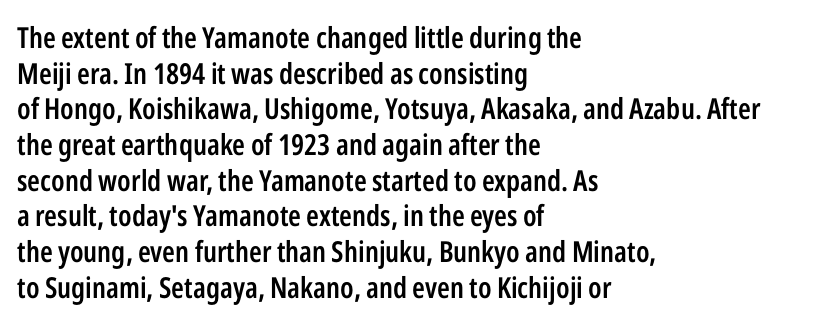
{"serif": "no", "italic": "no", "bold": "semi", "weight": "semibold", "width": "condensed", "stroke_contrast": "low", "x_height": "medium", "monospaced": "no", "underline": "no", "align": "left", "line_spacing_ratio": 1.23, "letter_spacing": "normal", "letter_spacing_em": 0.0, "glyph_px": 29}
